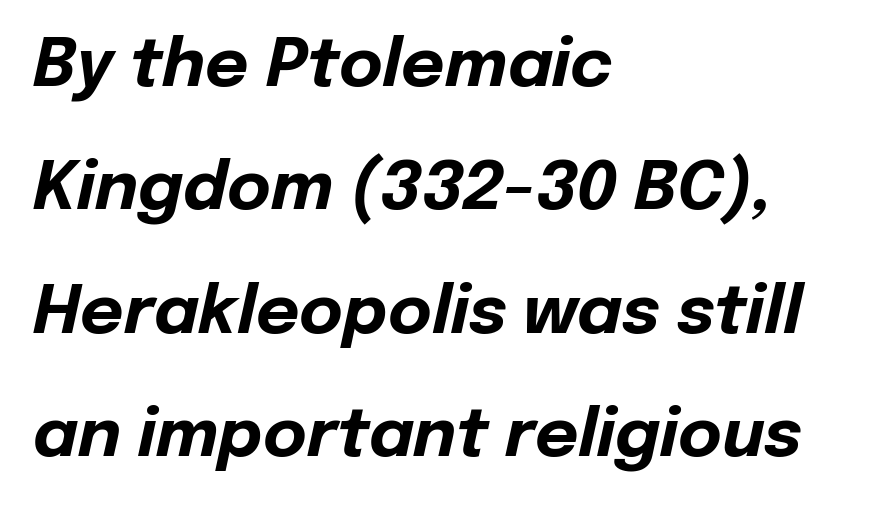
Q: Is the text bold? A: Yes.
Q: Is the text italic (slanted)? A: Yes, it leans right by about 12 degrees.
Q: Is the text underlined? A: No.
Q: How is the paragraph aligned? A: Left-aligned.
Q: Is the spacing between letters normal or unusually wide? A: Normal.
Q: Width (condensed, normal, or wide)? A: Normal.
Q: Stroke contrast? A: Low.
Q: x-height? A: Medium.
Q: Monospaced? A: No.
